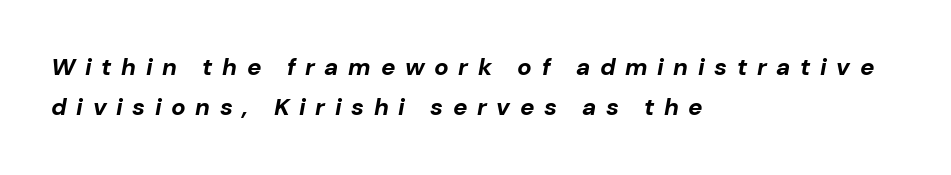
The designer left line spacing at the default. What stands out about the letter spacing? Its width — letters are far apart. The lines are quadded left. These lines carry a lot of weight — the face is fully bold. The whole block is typeset with a tilt. Rule under the text: the space is simply empty.
